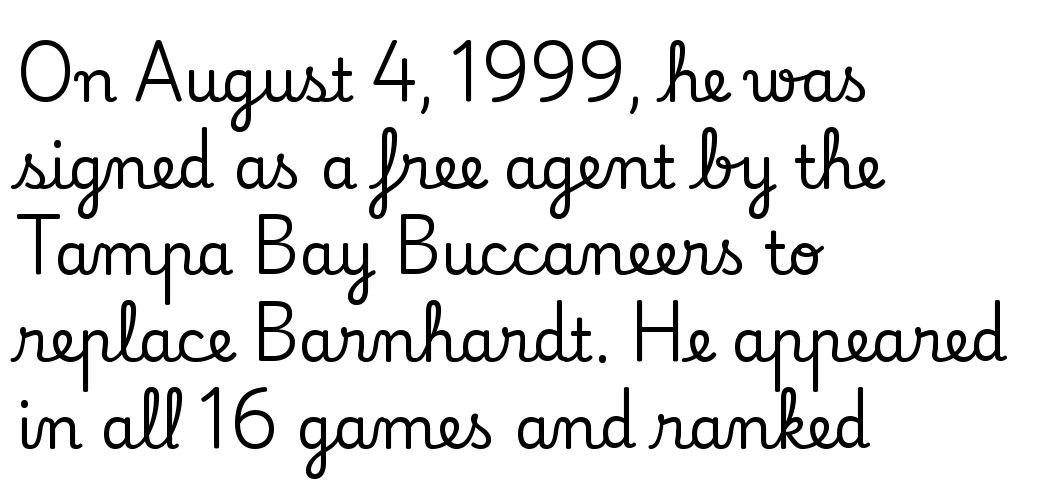
{"italic": "no", "width": "normal", "stroke_contrast": "low", "x_height": "small", "monospaced": "no", "underline": "no", "align": "left", "line_spacing": "normal", "line_spacing_ratio": 1.47, "letter_spacing": "normal", "letter_spacing_em": 0.0, "glyph_px": 59}
